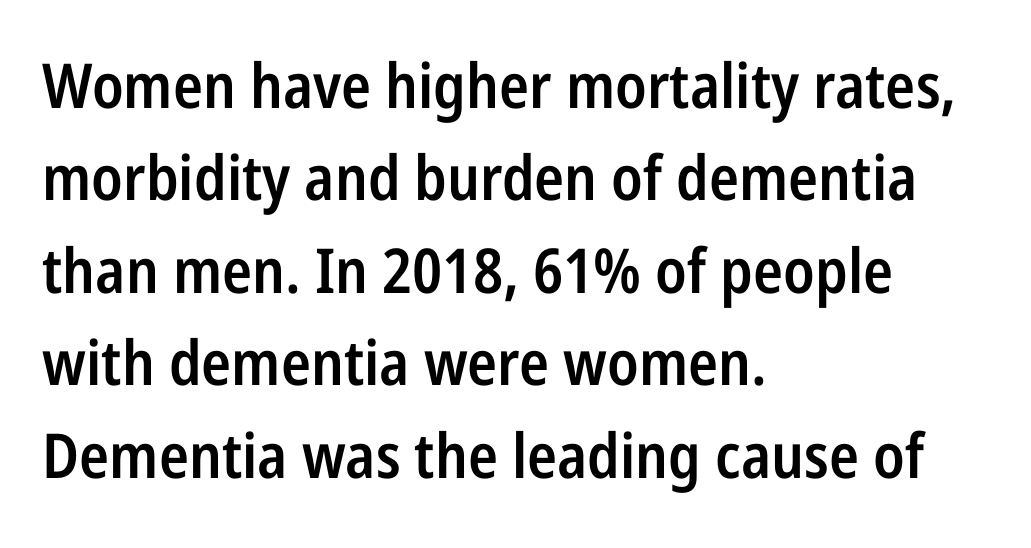
Q: Is the text bold? A: Semi-bold.
Q: Is the text italic (slanted)? A: No, it is upright.
Q: Is the typeface a serif or a sans-serif typeface? A: Sans-serif.
Q: Is the text underlined? A: No.
Q: How is the paragraph aligned? A: Left-aligned.
Q: Is the spacing between letters normal or unusually wide? A: Normal.
Q: Is the spacing between lines tight, normal or loose? A: Normal.
Q: Width (condensed, normal, or wide)? A: Condensed.
Q: Stroke contrast? A: Low.
Q: x-height? A: Medium.
Q: Monospaced? A: No.
